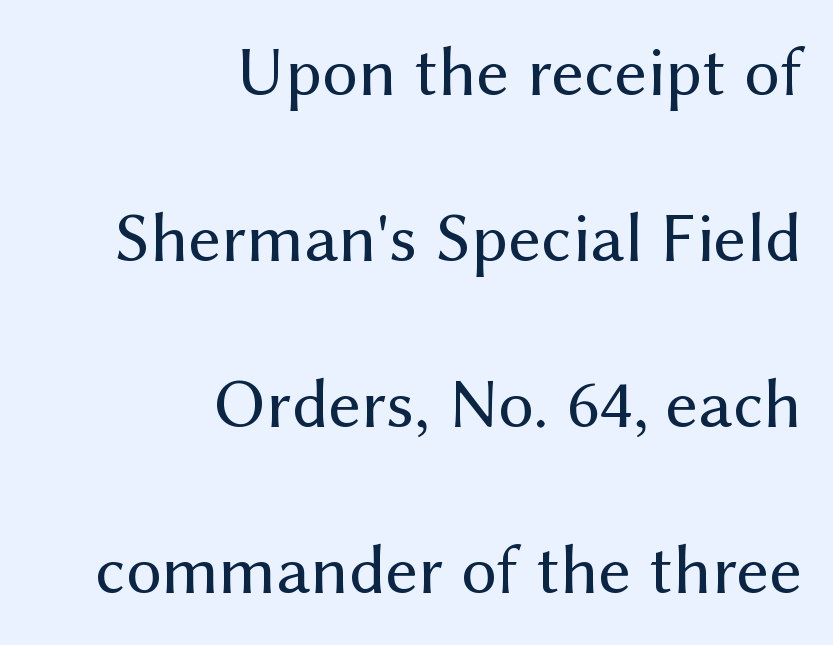
{"serif": "no", "italic": "no", "bold": "no", "weight": "regular", "width": "normal", "stroke_contrast": "medium", "x_height": "medium", "monospaced": "no", "underline": "no", "align": "right", "line_spacing": "loose", "line_spacing_ratio": 2.34, "letter_spacing": "normal", "letter_spacing_em": 0.0, "glyph_px": 71}
